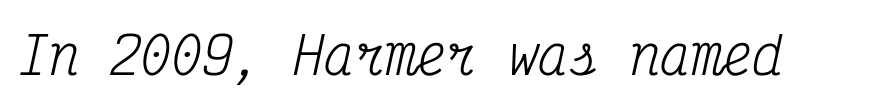
Q: Is the text bold? A: No.
Q: Is the text italic (slanted)? A: Yes, it leans right by about 12 degrees.
Q: Is the typeface a serif or a sans-serif typeface? A: Serif.
Q: Is the text underlined? A: No.
Q: Is the spacing between letters normal or unusually wide? A: Normal.
Q: Width (condensed, normal, or wide)? A: Condensed.
Q: Stroke contrast? A: Medium.
Q: x-height? A: Medium.
Q: Monospaced? A: Yes.
